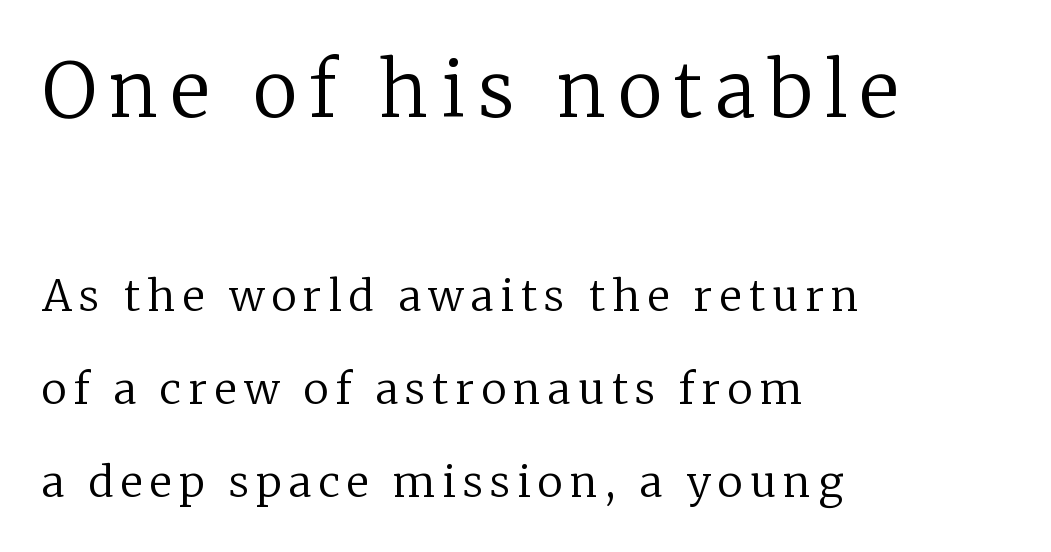
{"serif": "yes", "italic": "no", "bold": "no", "weight": "regular", "width": "normal", "stroke_contrast": "low", "x_height": "medium", "monospaced": "no", "underline": "no", "align": "left", "line_spacing": "loose", "line_spacing_ratio": 2.17, "larger_block": "first", "size_ratio": 1.77, "glyph_px": 76}
